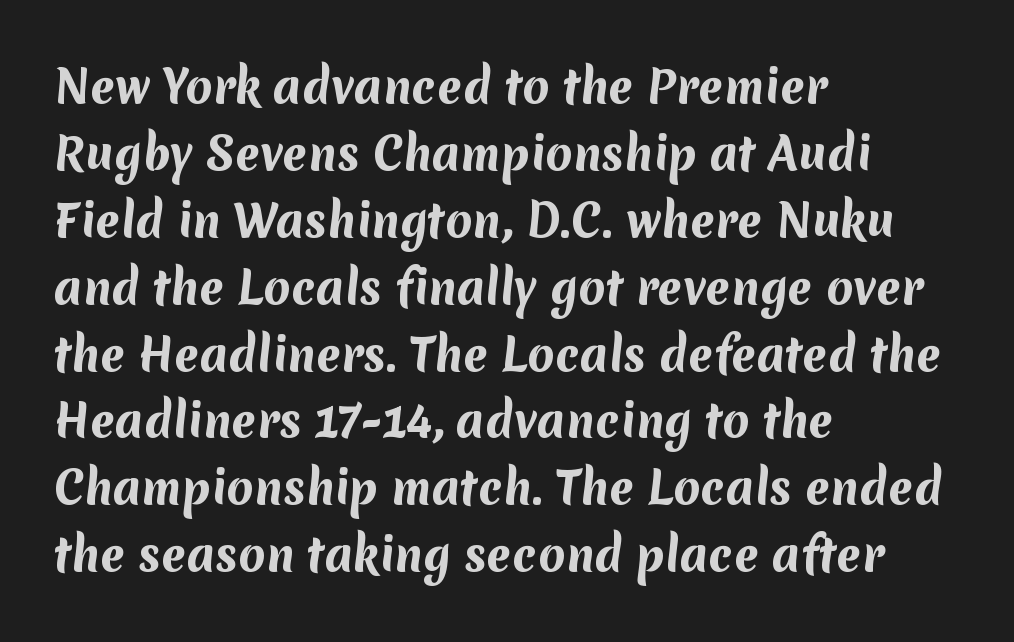
The image shows 44 px bold sans-serif type; set left-aligned, normal line spacing (1.52x), normal letter spacing, not underlined; medium stroke contrast and a medium x-height.
